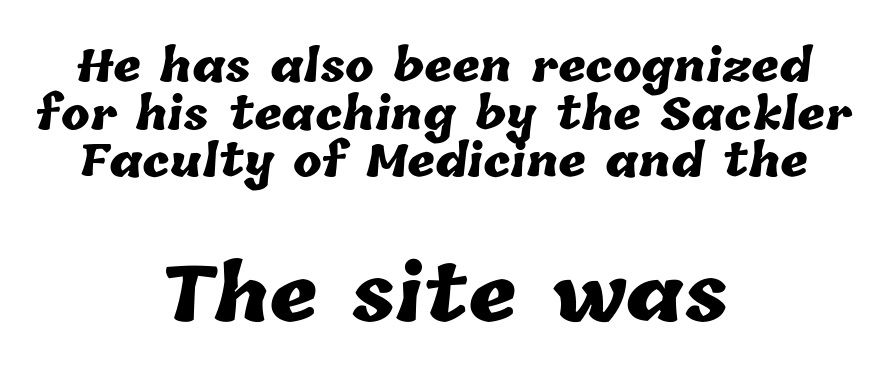
Q: Is the text bold? A: Yes.
Q: Is the text underlined? A: No.
Q: How is the paragraph aligned? A: Centered.
Q: Is the spacing between letters normal or unusually wide? A: Normal.
Q: Is the spacing between lines tight, normal or loose? A: Tight.
Q: Which block of text is set in a larger size, the first (top) or the second (bottom)? A: The second (bottom) one.
Q: Width (condensed, normal, or wide)? A: Normal.
Q: Stroke contrast? A: Low.
Q: x-height? A: Medium.
Q: Monospaced? A: No.
